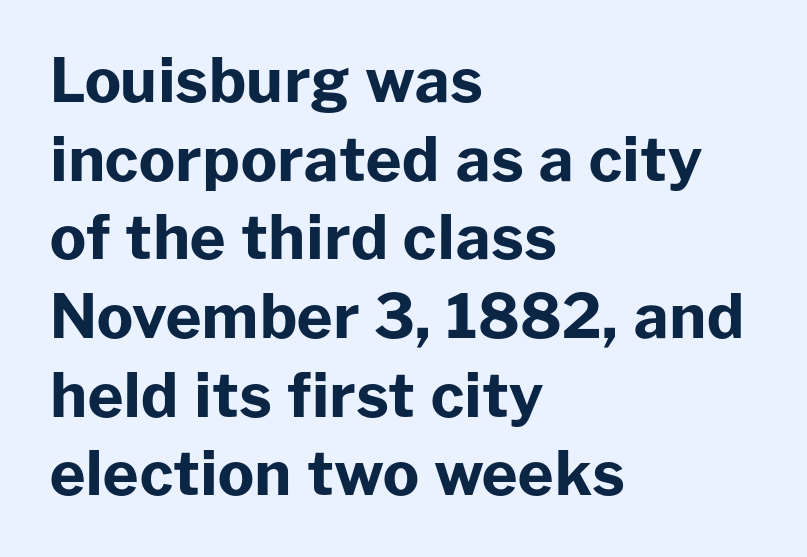
Q: Is the text bold? A: Yes.
Q: Is the text italic (slanted)? A: No, it is upright.
Q: Is the typeface a serif or a sans-serif typeface? A: Sans-serif.
Q: Is the text underlined? A: No.
Q: How is the paragraph aligned? A: Left-aligned.
Q: Is the spacing between letters normal or unusually wide? A: Normal.
Q: Is the spacing between lines tight, normal or loose? A: Normal.
Q: Width (condensed, normal, or wide)? A: Normal.
Q: Stroke contrast? A: Low.
Q: x-height? A: Medium.
Q: Monospaced? A: No.
